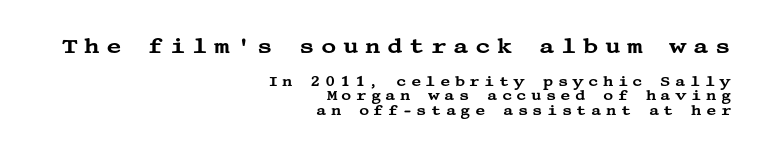
{"italic": "no", "underline": "no", "align": "right", "line_spacing": "tight", "line_spacing_ratio": 1.04, "letter_spacing": "wide", "letter_spacing_em": 0.31, "larger_block": "first", "size_ratio": 1.5, "glyph_px": 21}
